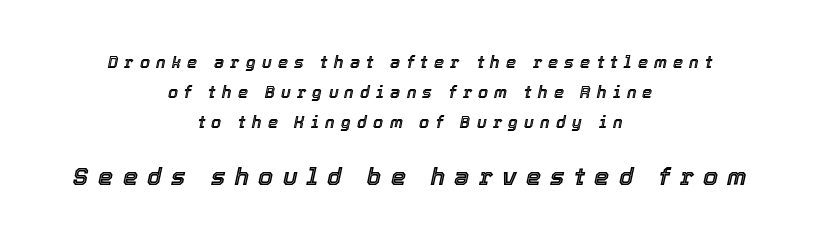
Q: Is the text italic (slanted)? A: Yes, it leans right by about 12 degrees.
Q: Is the text underlined? A: No.
Q: How is the paragraph aligned? A: Centered.
Q: Is the spacing between letters normal or unusually wide? A: Unusually wide.
Q: Which block of text is set in a larger size, the first (top) or the second (bottom)? A: The second (bottom) one.
